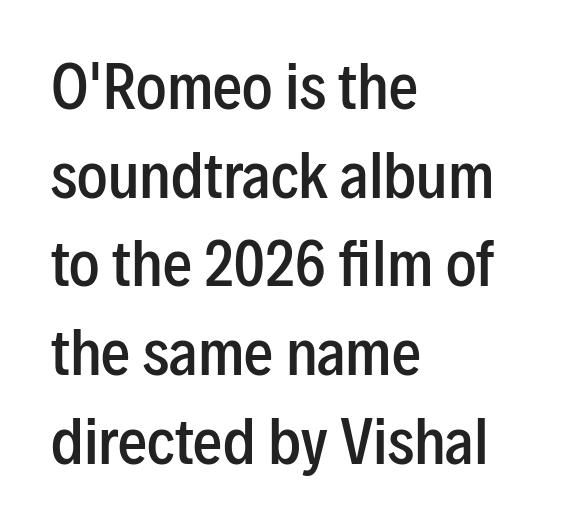
The image shows 58 px semibold, condensed sans-serif type, upright; set left-aligned, normal line spacing (1.53x), normal letter spacing, not underlined; low stroke contrast and a medium x-height.
